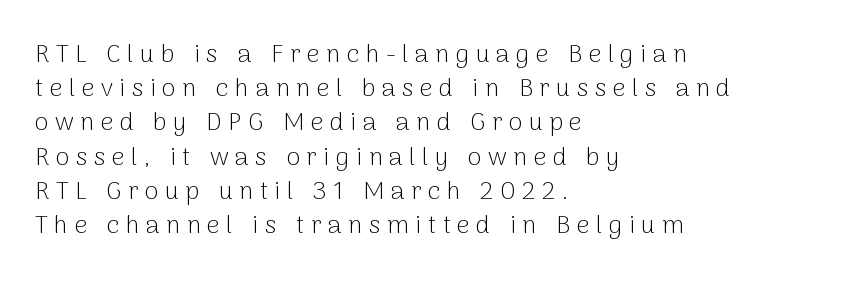
{"italic": "no", "bold": "no", "underline": "no", "align": "left", "line_spacing": "normal", "line_spacing_ratio": 1.37, "letter_spacing": "wide", "letter_spacing_em": 0.26, "glyph_px": 25}
